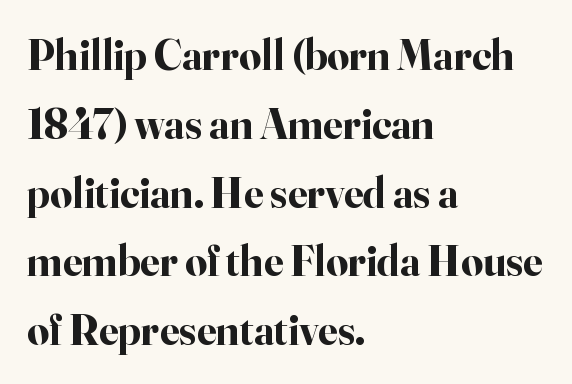
The axis of the letterforms is exactly vertical. The strokes are fattened all the way to bold. The zone under the glyphs is completely vacant. The rendering keeps characters at their native spacing.
